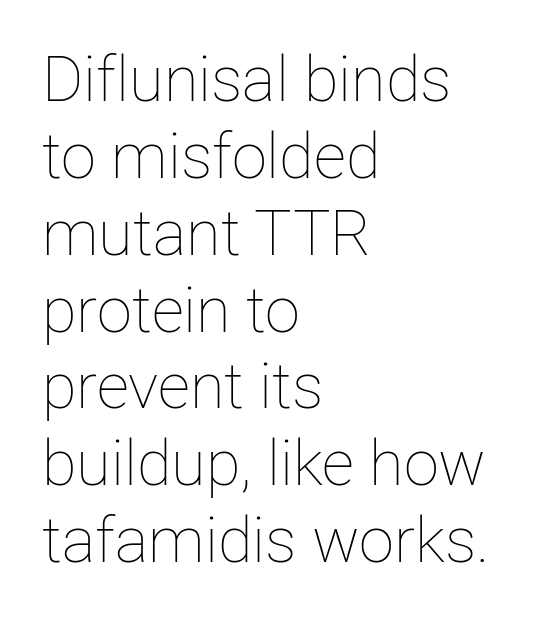
Q: Is the text bold? A: No.
Q: Is the text italic (slanted)? A: No, it is upright.
Q: Is the text underlined? A: No.
Q: How is the paragraph aligned? A: Left-aligned.
Q: Is the spacing between letters normal or unusually wide? A: Normal.
Q: Width (condensed, normal, or wide)? A: Normal.
Q: Stroke contrast? A: Low.
Q: x-height? A: Medium.
Q: Monospaced? A: No.
